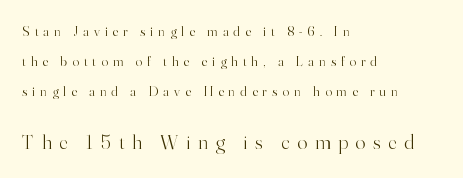
Q: Is the text bold? A: No.
Q: Is the text italic (slanted)? A: No, it is upright.
Q: Is the text underlined? A: No.
Q: How is the paragraph aligned? A: Left-aligned.
Q: Is the spacing between letters normal or unusually wide? A: Unusually wide.
Q: Is the spacing between lines tight, normal or loose? A: Loose.
Q: Which block of text is set in a larger size, the first (top) or the second (bottom)? A: The second (bottom) one.
